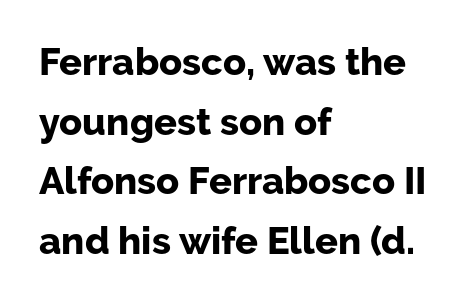
The image shows 38 px bold sans-serif type, upright; set left-aligned, normal line spacing (1.57x), normal letter spacing, not underlined; low stroke contrast and a medium x-height.
